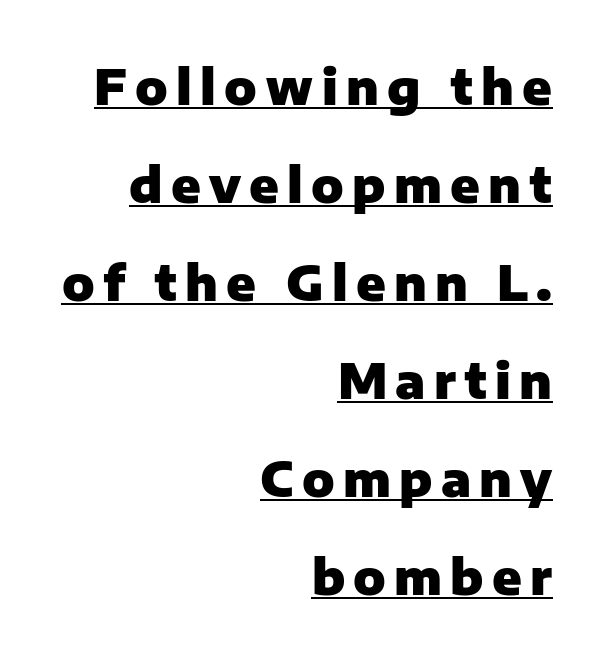
{"serif": "no", "italic": "no", "bold": "yes", "weight": "heavy", "width": "normal", "stroke_contrast": "low", "x_height": "medium", "monospaced": "no", "underline": "yes", "align": "right", "line_spacing": "loose", "line_spacing_ratio": 2.04, "glyph_px": 48}
